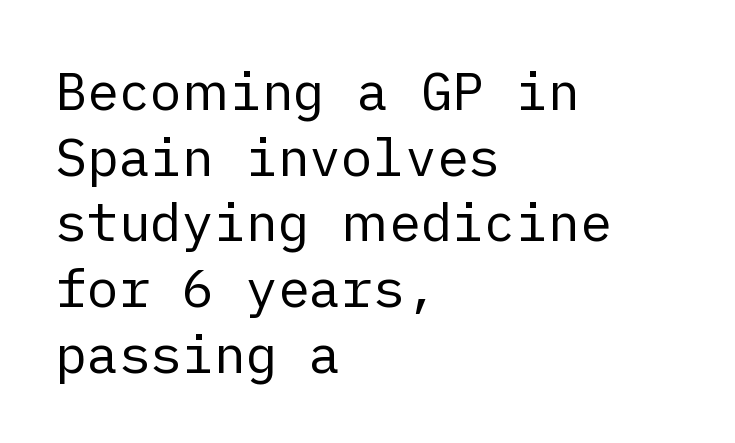
The image shows 53 px regular-weight sans-serif type, upright; set left-aligned, line spacing 1.24x, normal letter spacing, not underlined; low stroke contrast and a medium x-height.
